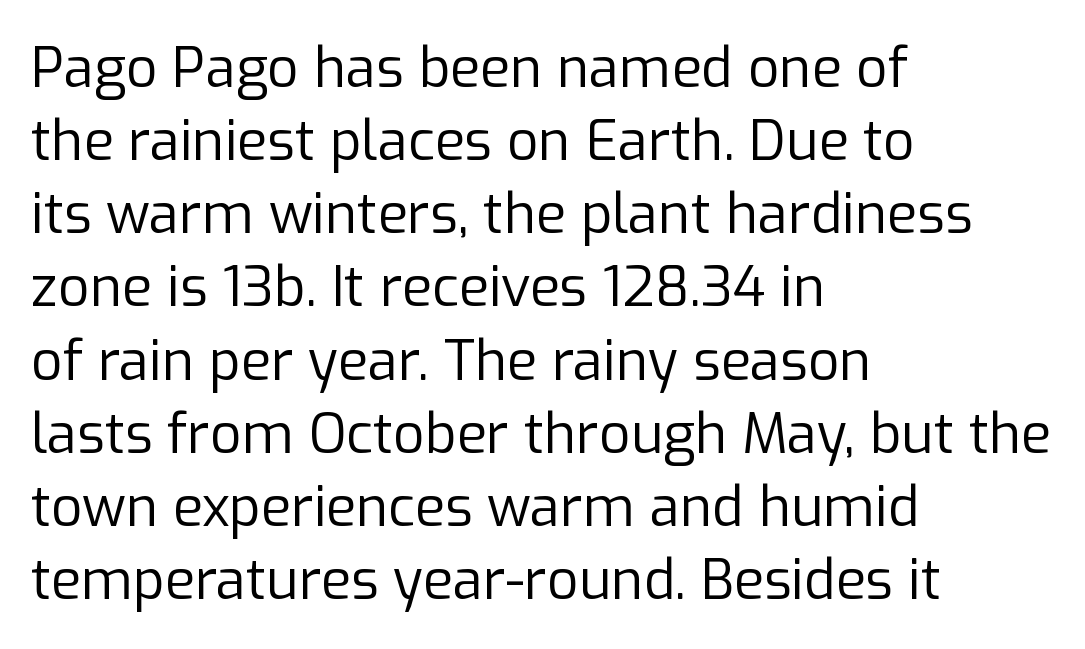
{"serif": "no", "italic": "no", "bold": "no", "weight": "regular", "width": "normal", "stroke_contrast": "low", "x_height": "medium", "monospaced": "no", "underline": "no", "align": "left", "line_spacing": "normal", "line_spacing_ratio": 1.33, "letter_spacing": "normal", "letter_spacing_em": 0.0, "glyph_px": 55}
